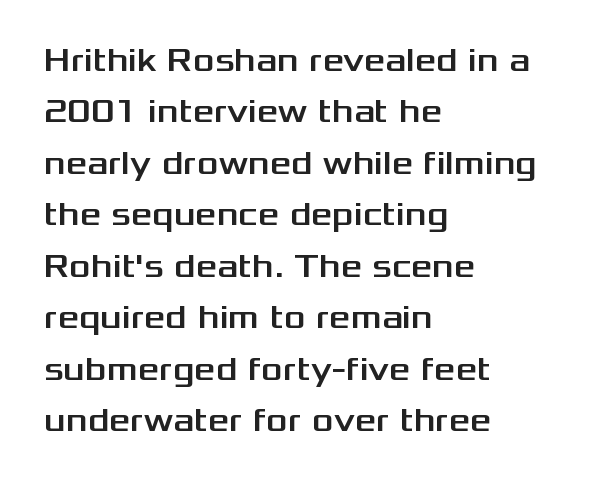
Ordinary non-slanted type is in use. Nope, no serifs anywhere on these letters. How would I describe the line gaps? Plain and ordinary. This sample has the flowing, uneven cadence of proportional lettering. Honestly, there is no underline to notice here at all. In CSS terms this would be text-align: left.
